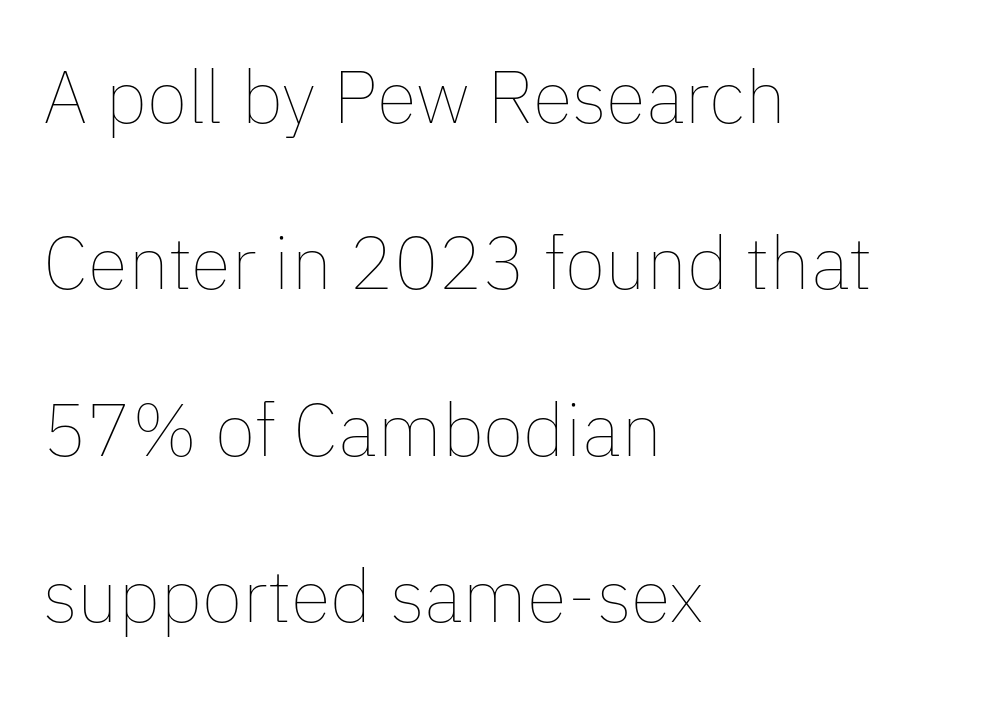
Counters stay open thanks to moderate or lighter strokes. The words here are not underlined. The typography opts for an upright posture over an oblique one. Each new line begins a long way beneath the previous one. Reading down the block, your eye returns to a fixed left position each line. The letters advance in unequal steps, a hallmark of proportional type.
